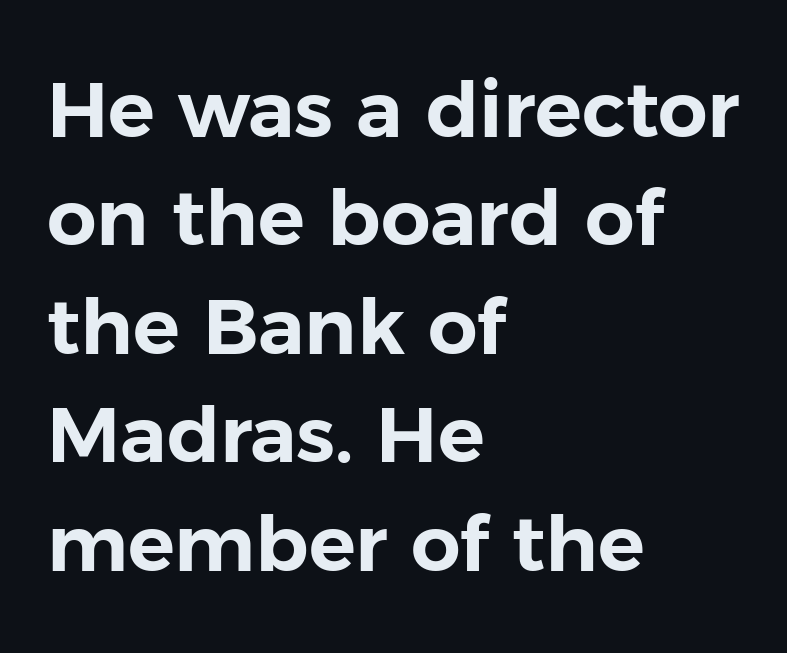
{"serif": "no", "italic": "no", "width": "normal", "stroke_contrast": "low", "x_height": "medium", "monospaced": "no", "underline": "no", "align": "left", "line_spacing": "normal", "line_spacing_ratio": 1.39, "letter_spacing": "normal", "letter_spacing_em": 0.0, "glyph_px": 78}
